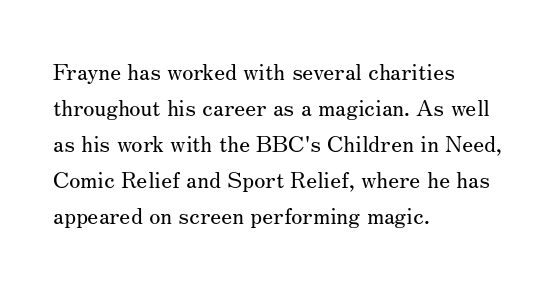
Q: Is the text bold? A: No.
Q: Is the text italic (slanted)? A: No, it is upright.
Q: Is the text underlined? A: No.
Q: How is the paragraph aligned? A: Left-aligned.
Q: Is the spacing between letters normal or unusually wide? A: Normal.
Q: Is the spacing between lines tight, normal or loose? A: Normal.
